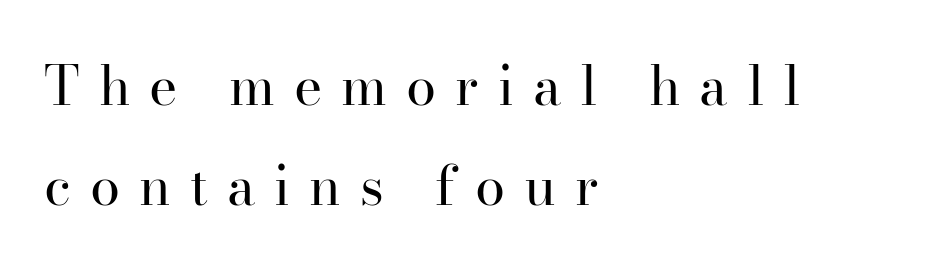
{"serif": "yes", "italic": "no", "bold": "no", "weight": "regular", "width": "normal", "stroke_contrast": "high", "x_height": "small", "monospaced": "no", "underline": "no", "align": "left", "line_spacing_ratio": 1.86, "letter_spacing": "wide", "letter_spacing_em": 0.35, "glyph_px": 54}
